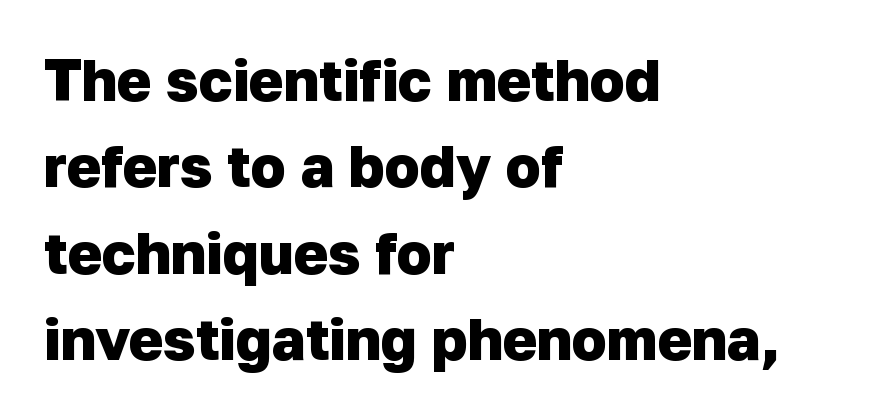
{"serif": "no", "bold": "yes", "weight": "heavy", "width": "normal", "stroke_contrast": "low", "x_height": "medium", "monospaced": "no", "underline": "no", "align": "left", "line_spacing": "normal", "line_spacing_ratio": 1.49, "letter_spacing": "normal", "letter_spacing_em": 0.0, "glyph_px": 58}
